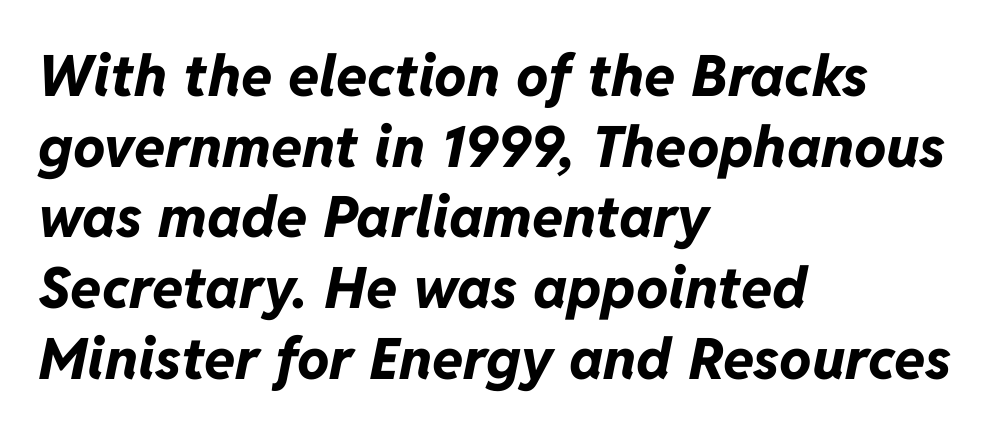
Q: Is the text bold? A: Yes.
Q: Is the text italic (slanted)? A: Yes, it leans right by about 11 degrees.
Q: Is the text underlined? A: No.
Q: How is the paragraph aligned? A: Left-aligned.
Q: Is the spacing between letters normal or unusually wide? A: Normal.
Q: Width (condensed, normal, or wide)? A: Normal.
Q: Stroke contrast? A: Low.
Q: x-height? A: Medium.
Q: Monospaced? A: No.
